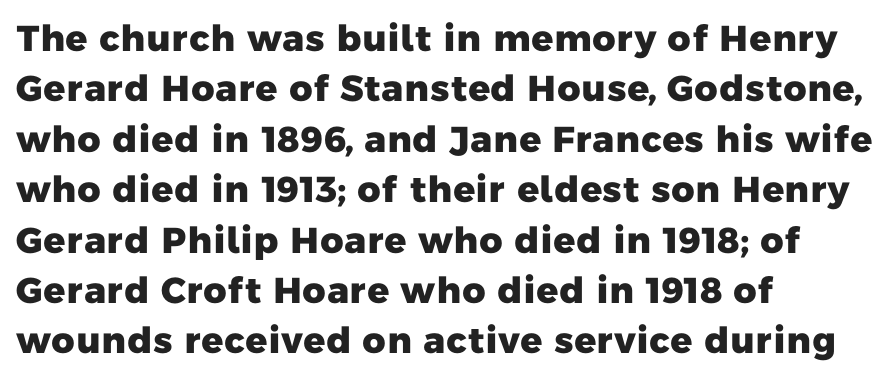
Q: Is the text bold? A: Yes.
Q: Is the typeface a serif or a sans-serif typeface? A: Sans-serif.
Q: Is the text underlined? A: No.
Q: How is the paragraph aligned? A: Left-aligned.
Q: Is the spacing between letters normal or unusually wide? A: Normal.
Q: Is the spacing between lines tight, normal or loose? A: Normal.
Q: Width (condensed, normal, or wide)? A: Normal.
Q: Stroke contrast? A: Low.
Q: x-height? A: Medium.
Q: Monospaced? A: No.
